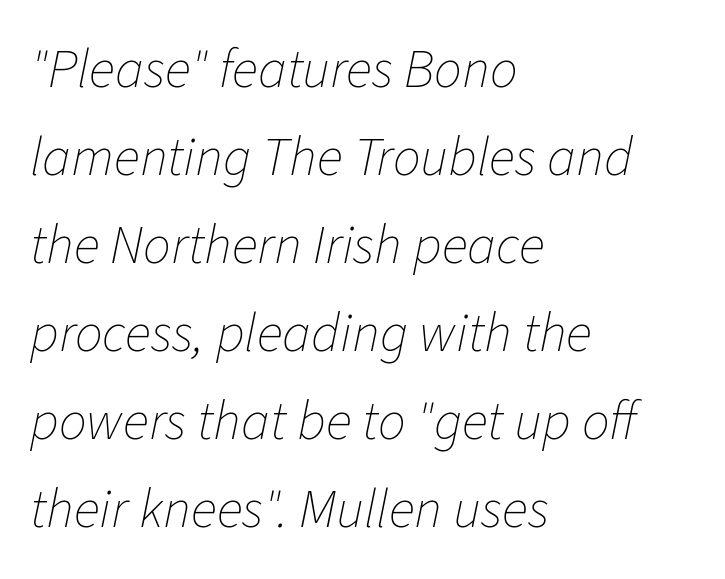
The image shows 55 px thin type, italic (leaning right); set left-aligned, normal line spacing (1.6x), normal letter spacing, not underlined; low stroke contrast and a medium x-height.
